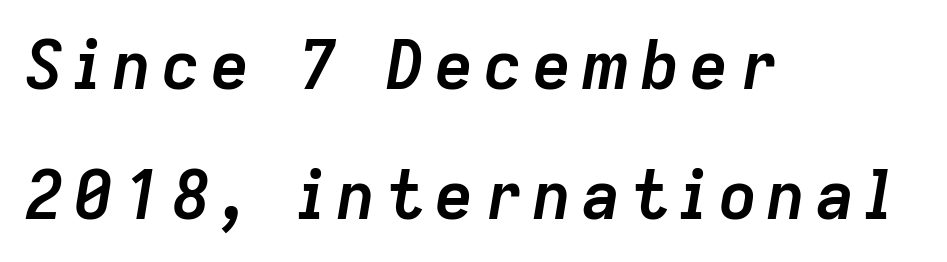
{"italic": "yes", "lean": "right", "slant_degrees": 9, "bold": "yes", "weight": "semibold", "width": "normal", "stroke_contrast": "low", "x_height": "medium", "monospaced": "no", "underline": "no", "align": "left", "line_spacing": "loose", "line_spacing_ratio": 1.94, "glyph_px": 67}
